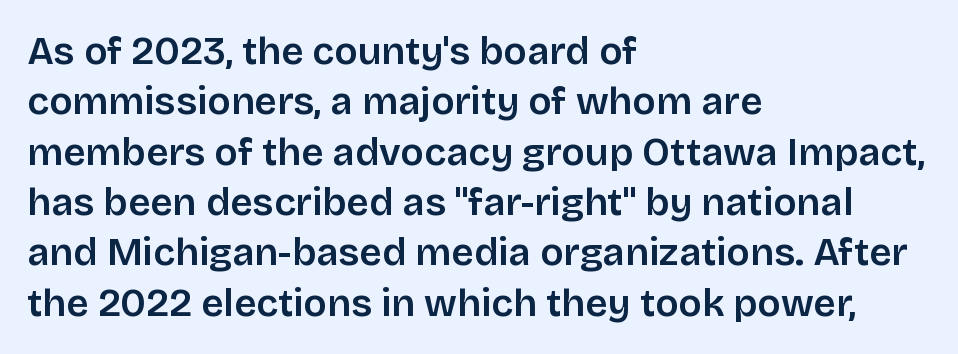
Q: Is the text italic (slanted)? A: No, it is upright.
Q: Is the typeface a serif or a sans-serif typeface? A: Sans-serif.
Q: Is the text underlined? A: No.
Q: How is the paragraph aligned? A: Left-aligned.
Q: Is the spacing between letters normal or unusually wide? A: Normal.
Q: Is the spacing between lines tight, normal or loose? A: Normal.
Q: Width (condensed, normal, or wide)? A: Normal.
Q: Stroke contrast? A: Low.
Q: x-height? A: Large.
Q: Monospaced? A: No.
